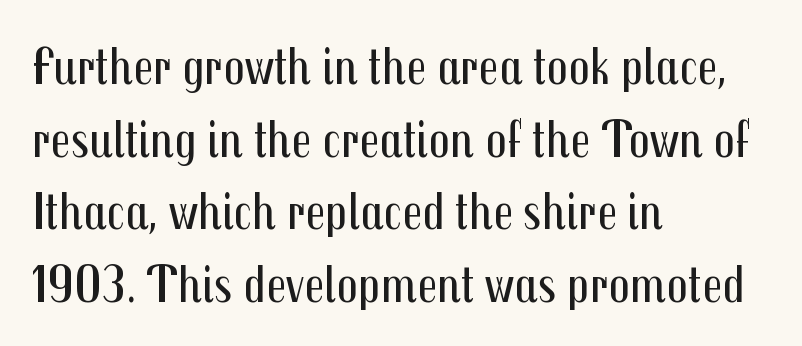
The strokes carry an ordinary text weight at most. Upright lettering throughout. Short and long lines alike share a common starting point at left. Proportional: the letters do not fall into vertical columns.
